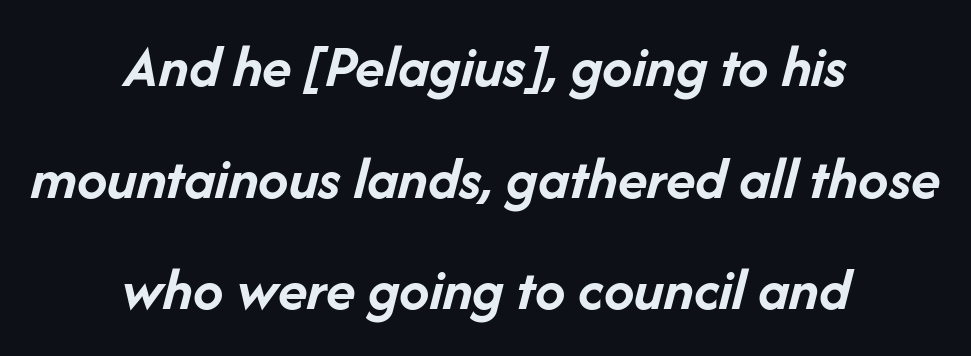
{"italic": "yes", "lean": "right", "slant_degrees": 14, "bold": "yes", "weight": "semibold", "width": "normal", "stroke_contrast": "low", "x_height": "medium", "monospaced": "no", "underline": "no", "align": "center", "line_spacing_ratio": 1.83, "letter_spacing": "normal", "letter_spacing_em": 0.0, "glyph_px": 61}
